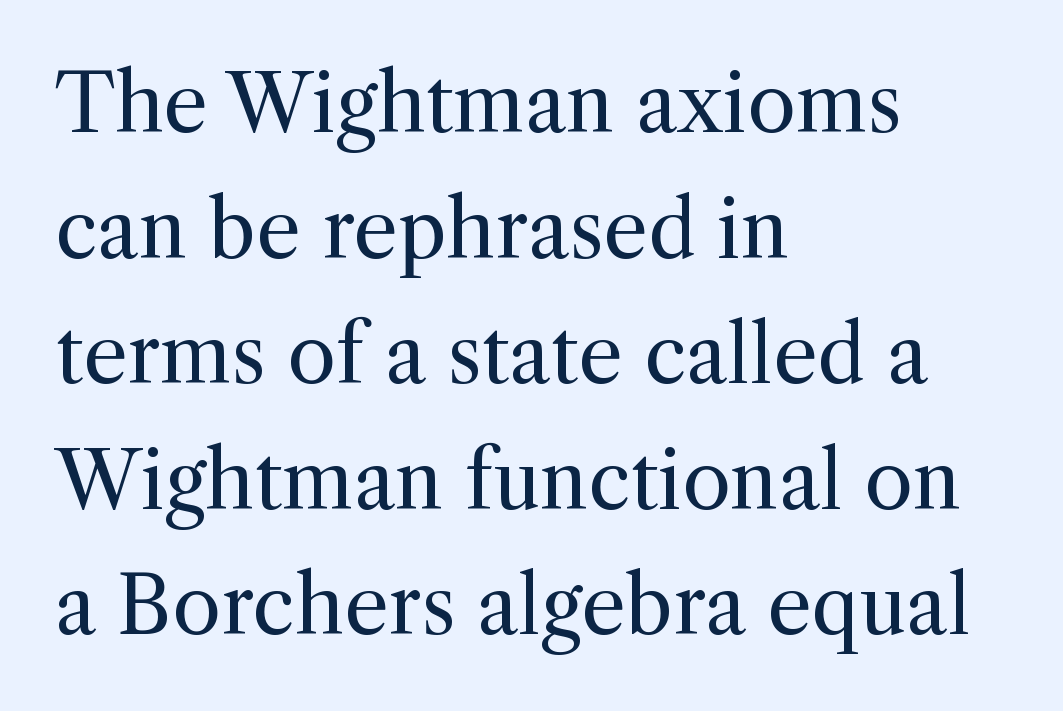
{"serif": "yes", "italic": "no", "bold": "no", "weight": "regular", "width": "normal", "x_height": "medium", "monospaced": "no", "underline": "no", "align": "left", "line_spacing": "normal", "line_spacing_ratio": 1.59, "letter_spacing": "normal", "letter_spacing_em": 0.0, "glyph_px": 79}
